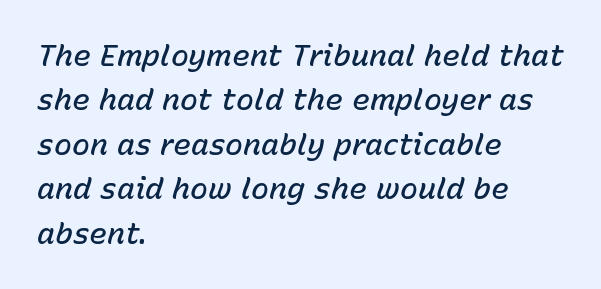
Q: Is the text bold? A: Semi-bold.
Q: Is the text italic (slanted)? A: Yes, it leans right by about 15 degrees.
Q: Is the text underlined? A: No.
Q: How is the paragraph aligned? A: Left-aligned.
Q: Is the spacing between letters normal or unusually wide? A: Normal.
Q: Is the spacing between lines tight, normal or loose? A: Normal.
Q: Width (condensed, normal, or wide)? A: Normal.
Q: Stroke contrast? A: Low.
Q: x-height? A: Medium.
Q: Monospaced? A: No.
